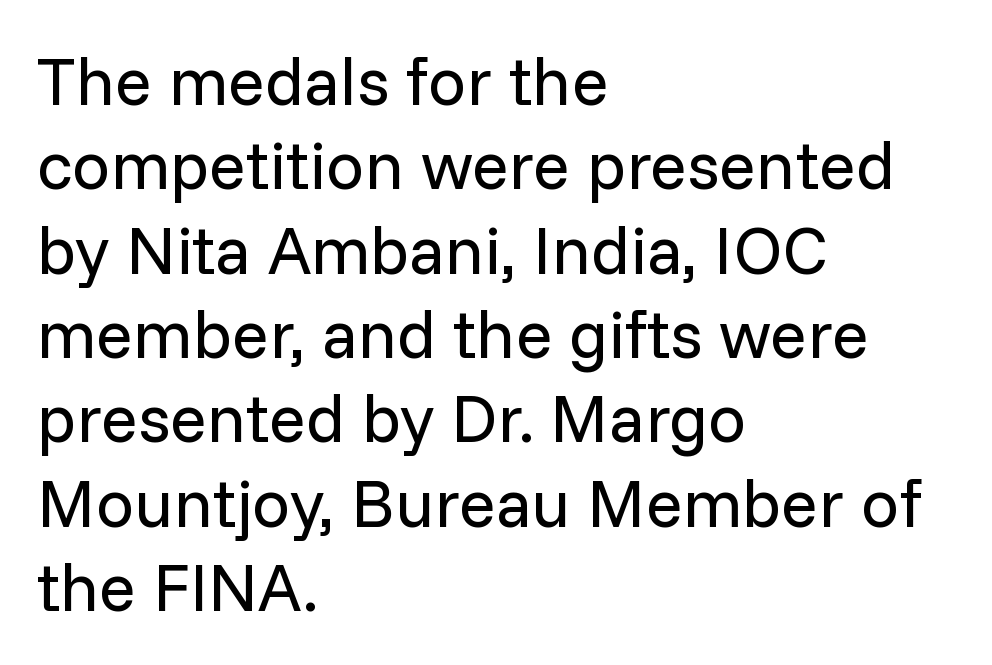
This reads as an unemphasized weight, regular at the heaviest. The type sits square on the baseline with zero lean. Check where the strokes stop: nothing finishes them off — pure sans. No word sits above an underline. Looks like regular typesetting: each glyph gets only the width it needs. The compositor pushed each line to the left boundary.
